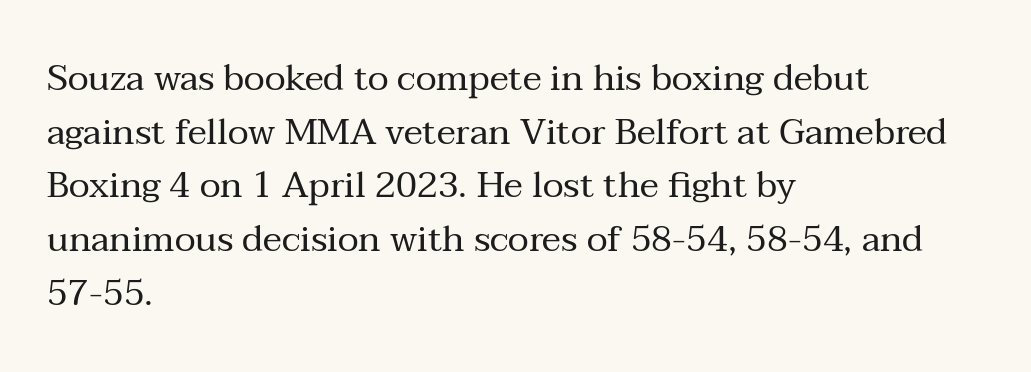
{"serif": "yes", "italic": "no", "bold": "no", "weight": "regular", "width": "normal", "stroke_contrast": "medium", "x_height": "medium", "monospaced": "no", "underline": "no", "align": "left", "line_spacing": "normal", "line_spacing_ratio": 1.49, "letter_spacing": "normal", "letter_spacing_em": 0.0, "glyph_px": 36}
